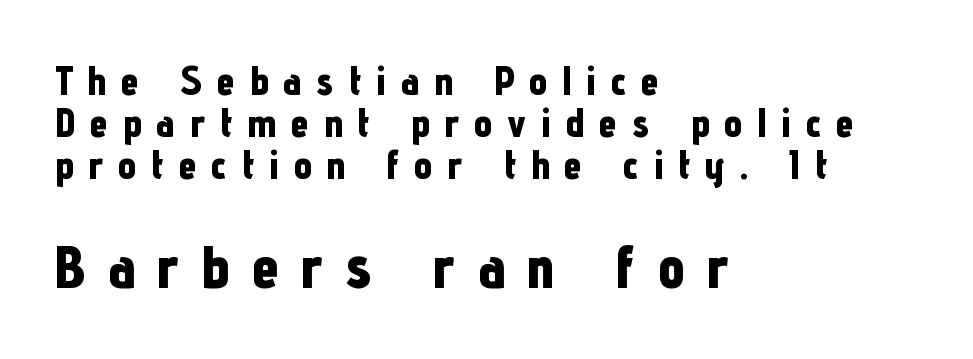
Does the copy run flush right? No — it runs flush left. You get the small type first, then a jump to larger type. Chunky letters — that's bold for sure. Varying glyph widths throughout — classic text-font behaviour.
